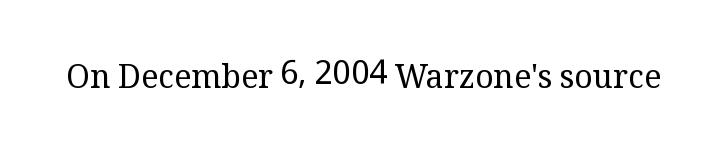
{"serif": "yes", "italic": "no", "bold": "no", "weight": "regular", "width": "normal", "stroke_contrast": "medium", "x_height": "medium", "monospaced": "no", "underline": "no", "letter_spacing": "normal", "letter_spacing_em": 0.0, "glyph_px": 32}
